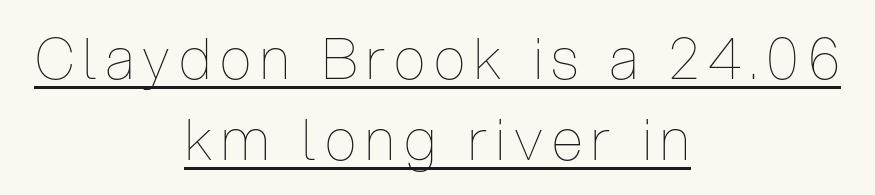
Q: Is the text bold? A: No.
Q: Is the text italic (slanted)? A: No, it is upright.
Q: Is the text underlined? A: Yes.
Q: How is the paragraph aligned? A: Centered.
Q: Is the spacing between lines tight, normal or loose? A: Normal.
Q: Width (condensed, normal, or wide)? A: Condensed.
Q: Stroke contrast? A: Low.
Q: x-height? A: Medium.
Q: Monospaced? A: No.
